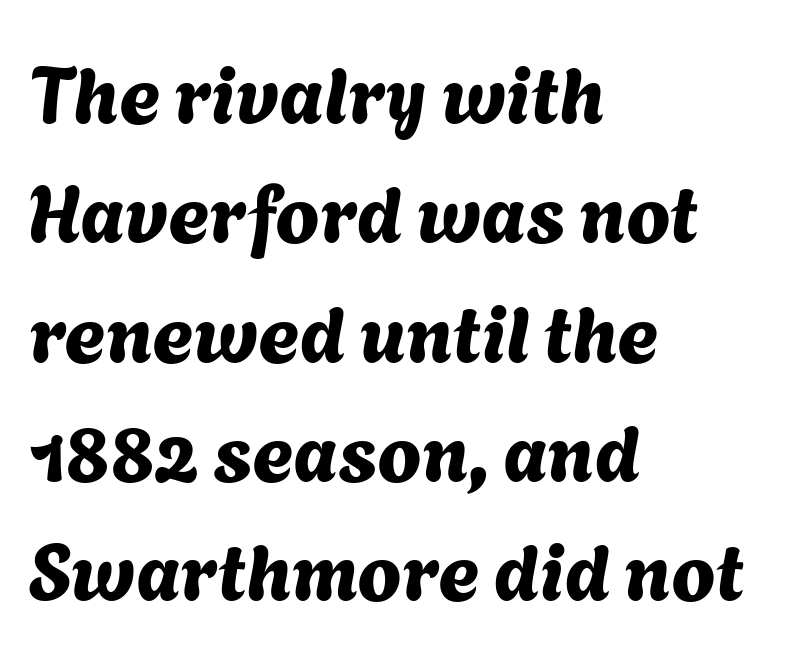
Q: Is the typeface a serif or a sans-serif typeface? A: Sans-serif.
Q: Is the text underlined? A: No.
Q: How is the paragraph aligned? A: Left-aligned.
Q: Is the spacing between letters normal or unusually wide? A: Normal.
Q: Is the spacing between lines tight, normal or loose? A: Normal.
Q: Width (condensed, normal, or wide)? A: Normal.
Q: Stroke contrast? A: Medium.
Q: x-height? A: Medium.
Q: Monospaced? A: No.
